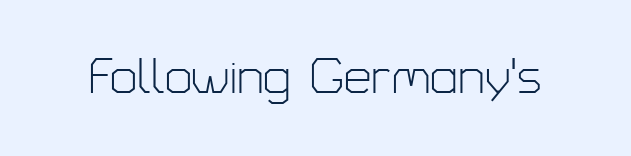
Q: Is the text bold? A: No.
Q: Is the text italic (slanted)? A: No, it is upright.
Q: Is the typeface a serif or a sans-serif typeface? A: Sans-serif.
Q: Is the text underlined? A: No.
Q: Is the spacing between letters normal or unusually wide? A: Normal.
Q: Width (condensed, normal, or wide)? A: Normal.
Q: Stroke contrast? A: Low.
Q: x-height? A: Medium.
Q: Monospaced? A: No.
